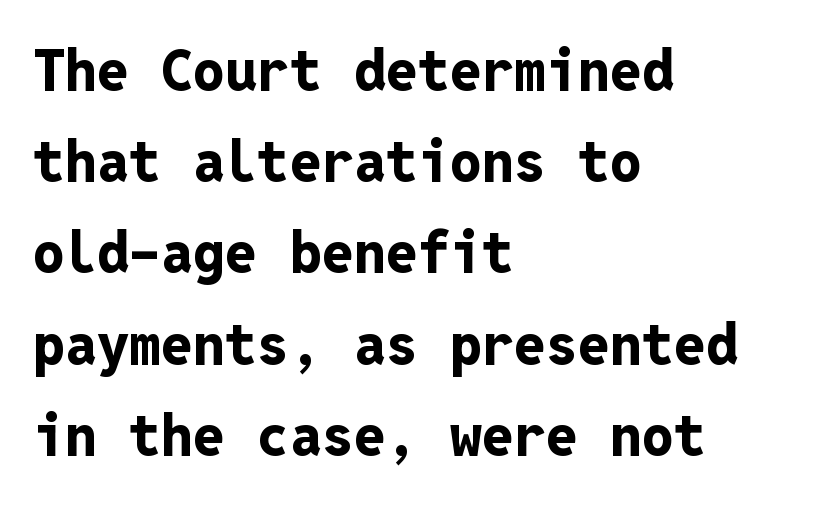
{"serif": "no", "italic": "no", "bold": "yes", "weight": "bold", "width": "normal", "stroke_contrast": "low", "x_height": "medium", "monospaced": "yes", "underline": "no", "align": "left", "line_spacing": "normal", "line_spacing_ratio": 1.6, "letter_spacing": "normal", "letter_spacing_em": 0.0, "glyph_px": 57}
